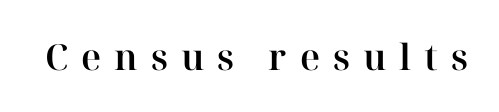
The baseline area is clear. The passage shown is typed in a proportional face where columns would drift. The axis of the letterforms is exactly vertical. Observe the wide spacing: letters keep a clear distance from each other.
